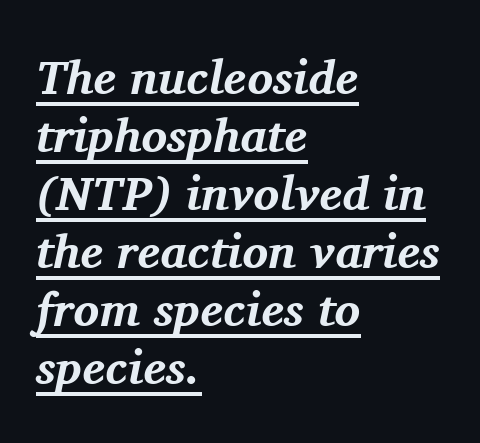
{"serif": "yes", "italic": "yes", "lean": "right", "slant_degrees": 11, "bold": "yes", "weight": "bold", "width": "normal", "stroke_contrast": "medium", "x_height": "medium", "monospaced": "no", "underline": "yes", "align": "left", "line_spacing_ratio": 1.21, "letter_spacing": "normal", "letter_spacing_em": 0.0, "glyph_px": 48}
